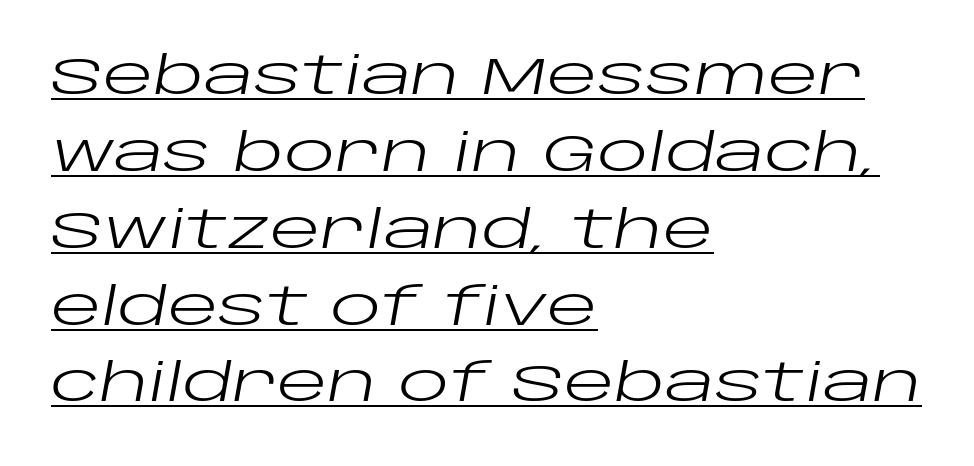
{"italic": "yes", "lean": "right", "slant_degrees": 10, "bold": "no", "weight": "regular", "width": "wide", "stroke_contrast": "low", "x_height": "large", "monospaced": "no", "underline": "yes", "align": "left", "line_spacing": "normal", "line_spacing_ratio": 1.45, "letter_spacing": "normal", "letter_spacing_em": 0.0, "glyph_px": 53}
